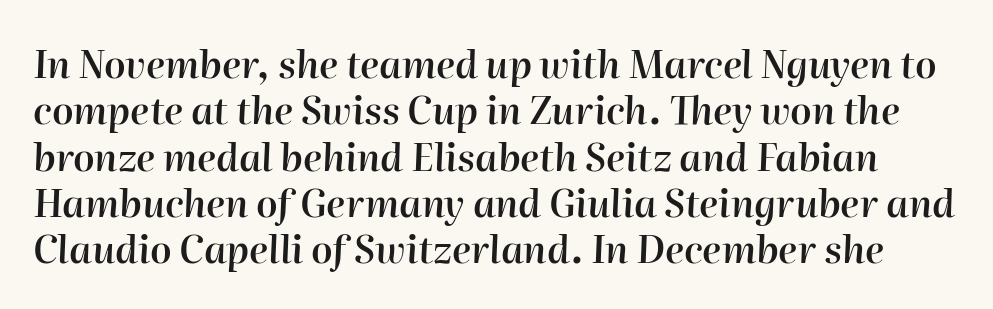
I'd describe the lettering as semibold — firm but not a full bold. Between one letter and the next there's only the usual sliver of space. The specimen reads as italic at a glance. No word sits above an underline.
